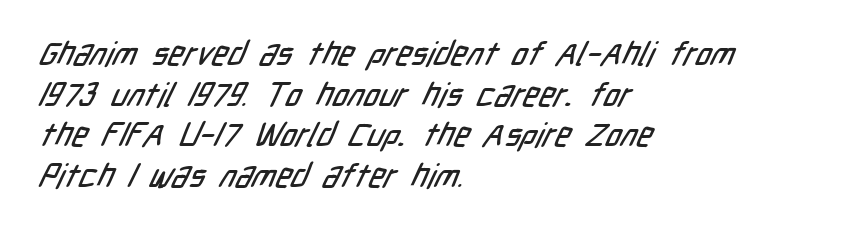
The image shows 33 px condensed sans-serif type; set left-aligned, line spacing 1.23x, normal letter spacing, not underlined; low stroke contrast and a medium x-height.
